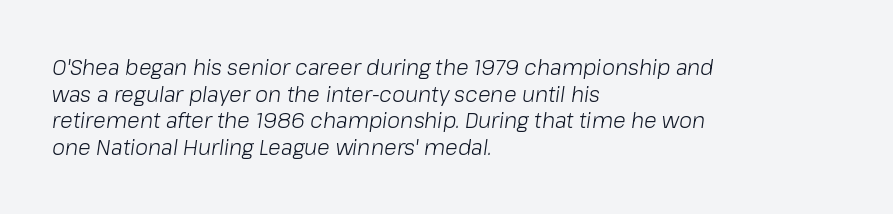
The image shows 21 px text type, italic (leaning right); set left-aligned, normal line spacing (1.27x), normal letter spacing, not underlined.
